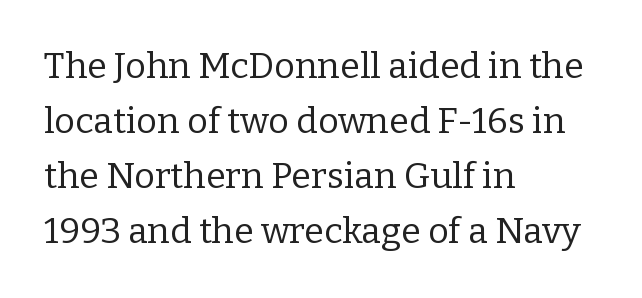
{"serif": "yes", "italic": "no", "bold": "no", "weight": "regular", "width": "normal", "stroke_contrast": "low", "x_height": "medium", "monospaced": "no", "underline": "no", "align": "left", "line_spacing": "normal", "line_spacing_ratio": 1.53, "letter_spacing": "normal", "letter_spacing_em": 0.0, "glyph_px": 36}
